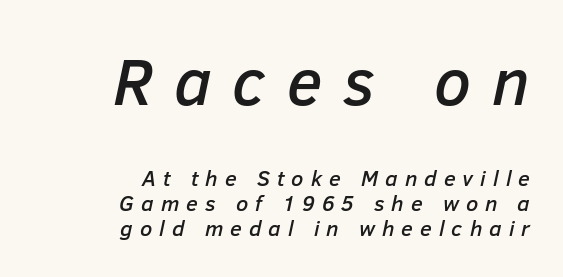
{"italic": "yes", "lean": "right", "slant_degrees": 12, "width": "normal", "stroke_contrast": "low", "x_height": "medium", "monospaced": "no", "underline": "no", "align": "right", "line_spacing": "tight", "line_spacing_ratio": 1.15, "letter_spacing": "wide", "letter_spacing_em": 0.32, "larger_block": "first", "size_ratio": 3.0, "glyph_px": 66}
